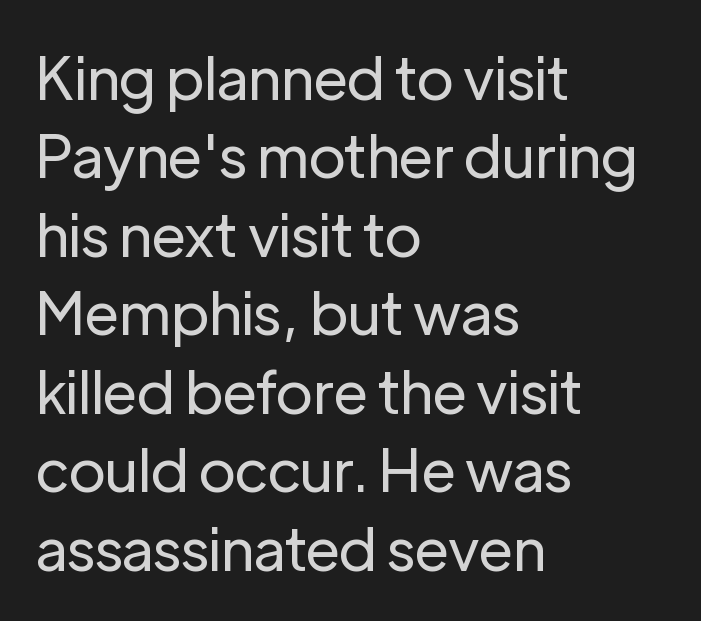
The image shows 59 px regular-weight sans-serif type, upright; set left-aligned, normal line spacing (1.33x), normal letter spacing, not underlined; low stroke contrast and a medium x-height.
